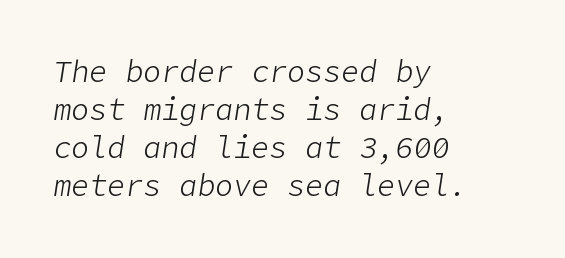
{"italic": "yes", "lean": "right", "slant_degrees": 9, "bold": "no", "weight": "light", "width": "normal", "stroke_contrast": "low", "x_height": "medium", "underline": "no", "align": "left", "line_spacing": "normal", "line_spacing_ratio": 1.27, "letter_spacing": "normal", "letter_spacing_em": 0.0, "glyph_px": 30}
